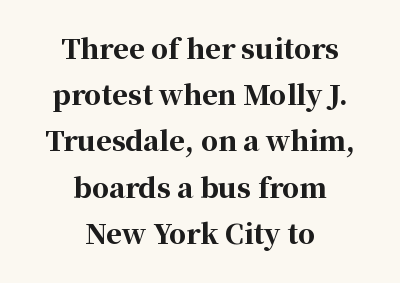
No extra tracking has been applied to these lines. The typography opts for an upright posture over an oblique one. Plenty of ink on the page — the face is bold. Check under the words: just untouched page. The lines are quadded center.
